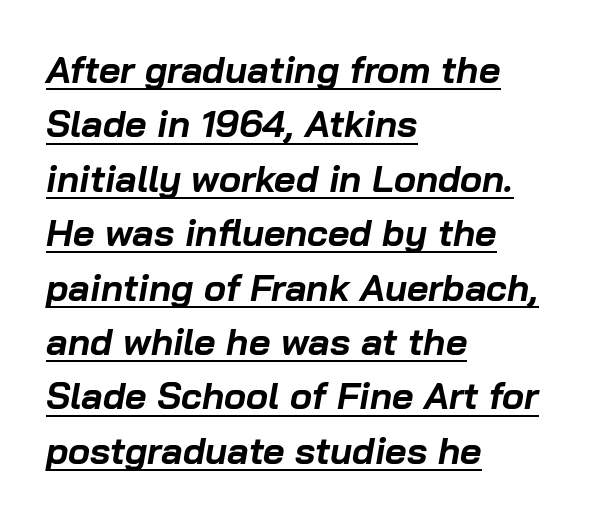
Q: Is the text bold? A: Yes.
Q: Is the text italic (slanted)? A: Yes, it leans right by about 10 degrees.
Q: Is the text underlined? A: Yes.
Q: How is the paragraph aligned? A: Left-aligned.
Q: Is the spacing between letters normal or unusually wide? A: Normal.
Q: Is the spacing between lines tight, normal or loose? A: Normal.
Q: Width (condensed, normal, or wide)? A: Normal.
Q: Stroke contrast? A: Low.
Q: x-height? A: Medium.
Q: Monospaced? A: No.
